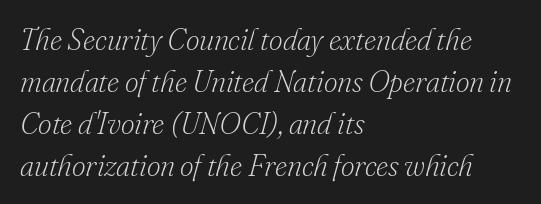
Line spacing here is normal. The line texture is even and compact thanks to regular tracking. The area under the type is left untouched. The text block is weighted toward the left margin, trailing off unevenly rightward. I'd call this a serif setting — the letters wear small feet. An italicized treatment has been applied to the whole sample.
